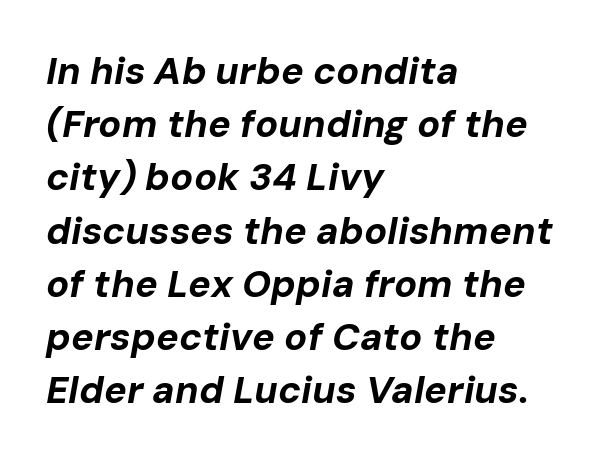
{"italic": "yes", "lean": "right", "slant_degrees": 10, "bold": "yes", "weight": "bold", "width": "normal", "stroke_contrast": "low", "x_height": "medium", "monospaced": "no", "underline": "no", "align": "left", "line_spacing": "normal", "line_spacing_ratio": 1.4, "letter_spacing": "normal", "letter_spacing_em": 0.0, "glyph_px": 38}
